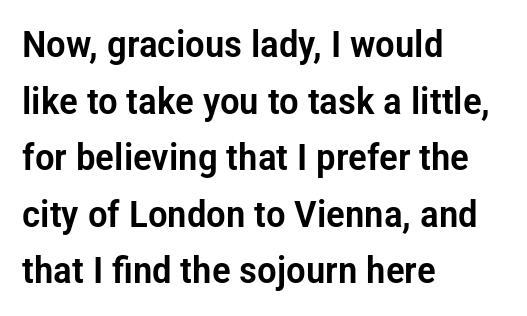
What kind of face is this? One without serifs — a sans. Ascenders rise straight up at ninety degrees. Words appear dense and cohesive because spacing is normal. Each letter keeps its own natural width here, so spacing adapts to shape. This rendering uses left alignment, leaving the right contour irregular.
